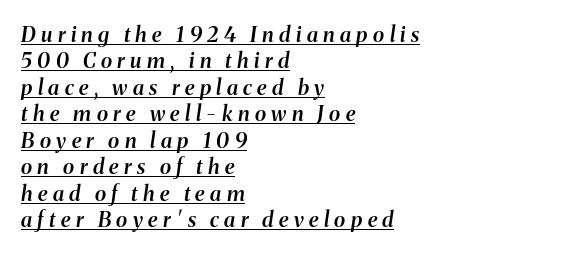
{"italic": "yes", "lean": "right", "slant_degrees": 8, "bold": "semi", "underline": "yes", "align": "left", "line_spacing": "normal", "line_spacing_ratio": 1.26, "letter_spacing": "wide", "letter_spacing_em": 0.26, "glyph_px": 21}
